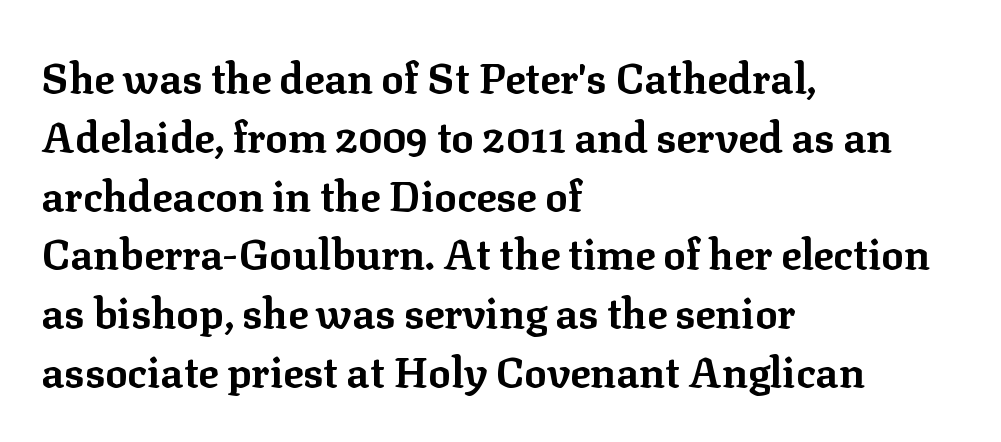
{"serif": "yes", "italic": "no", "bold": "yes", "weight": "bold", "width": "normal", "stroke_contrast": "low", "x_height": "medium", "monospaced": "no", "underline": "no", "align": "left", "line_spacing": "normal", "line_spacing_ratio": 1.4, "letter_spacing": "normal", "letter_spacing_em": 0.0, "glyph_px": 42}
